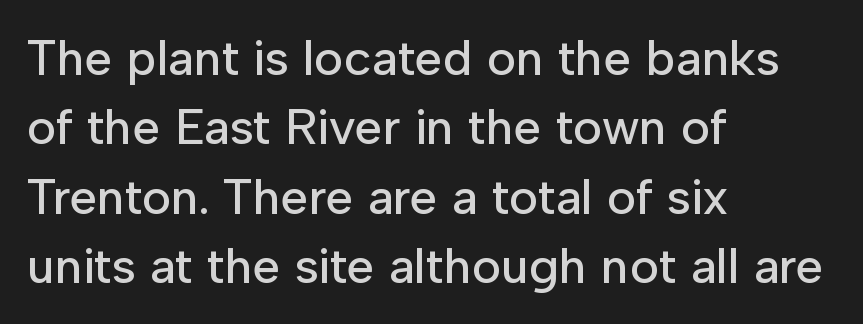
Each letter's strokes conclude bluntly, with no projecting serifs. Has an underline been added? It has not. Note the varied advance widths — an 'i' is clearly narrower than an 'm'. The designer left line spacing at the default. Which margin do the lines hug? The left one — the right edge is uneven. Notice how the stems are strictly vertical — no italics here.
